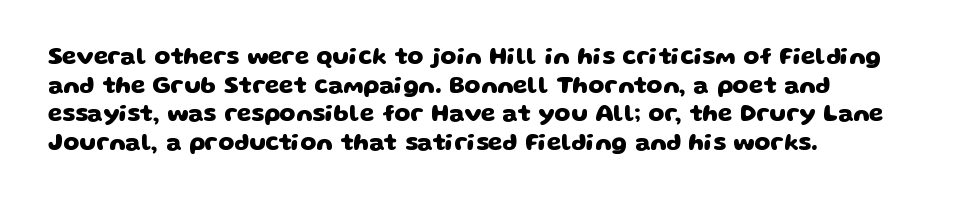
The image shows 23 px bold type; set left-aligned, normal line spacing (1.25x), normal letter spacing, not underlined.
